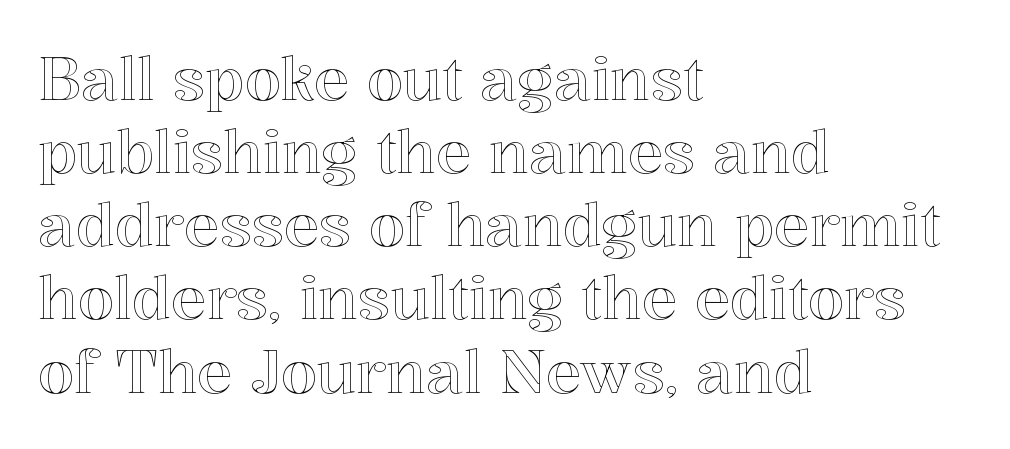
{"italic": "no", "width": "normal", "x_height": "medium", "monospaced": "no", "underline": "no", "align": "left", "line_spacing_ratio": 1.24, "letter_spacing": "normal", "letter_spacing_em": 0.0, "glyph_px": 59}
